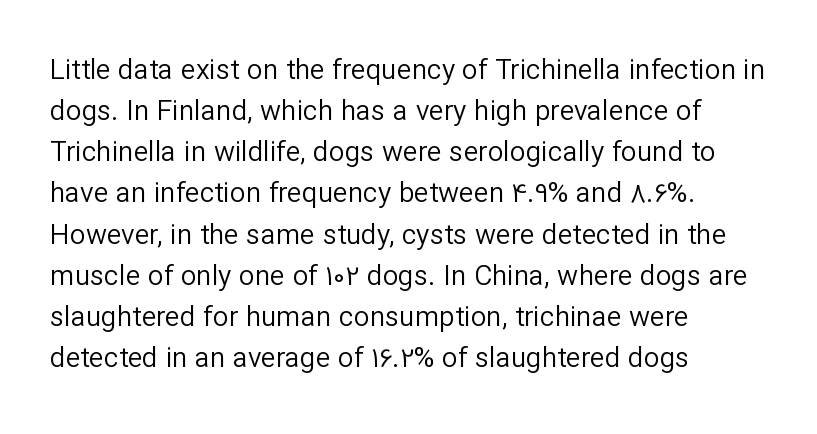
The rag falls on the right side of this text block. Letters rest on an invisible, unmarked baseline. This is roman type, the default non-slanted kind. Compared with typical body copy, the letter spacing here is the same.
